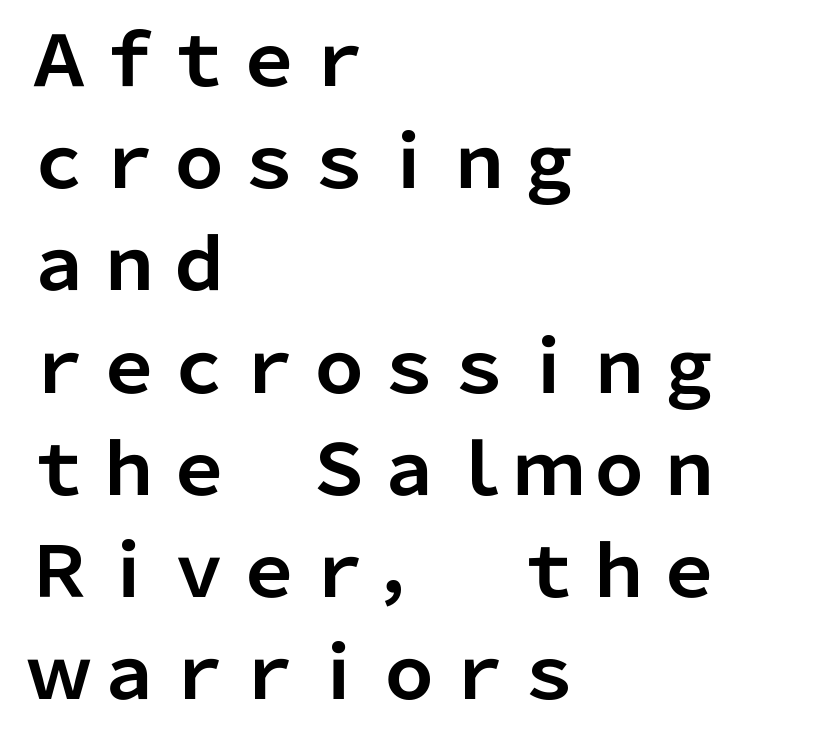
The image shows 70 px bold sans-serif type, upright; set left-aligned, normal line spacing (1.46x), normal letter spacing, not underlined; low stroke contrast and a medium x-height.
